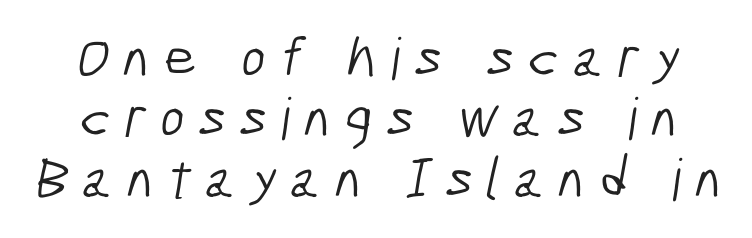
The horizontal fit of the characters is loose and conspicuously gappy. Only glyphs here, with clear space below each row. Proportional: the letters do not fall into vertical columns. Tightly led — the rows are bunched.
